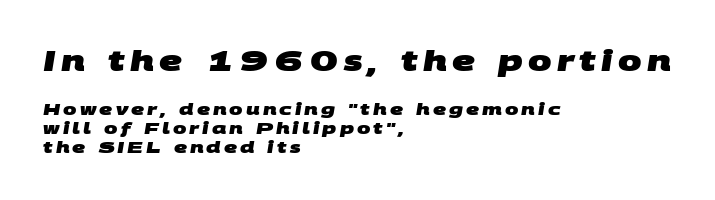
{"serif": "no", "bold": "yes", "weight": "heavy", "width": "wide", "stroke_contrast": "medium", "x_height": "large", "monospaced": "no", "underline": "no", "align": "left", "line_spacing_ratio": 1.19, "larger_block": "first", "size_ratio": 1.75, "glyph_px": 28}
